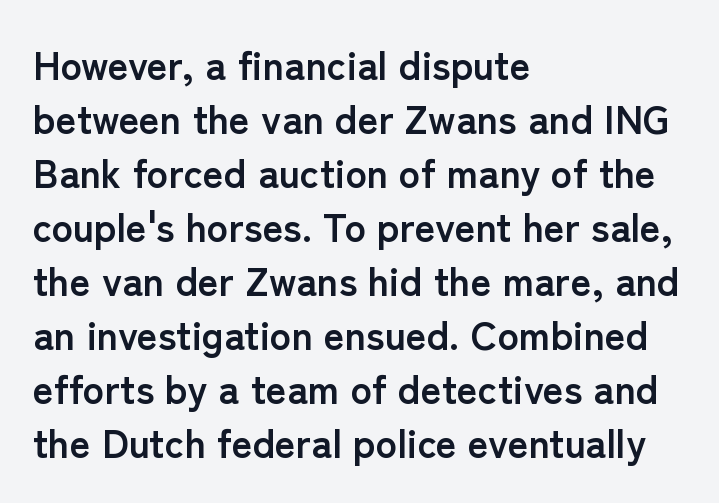
The image shows 40 px semibold sans-serif type, upright; set left-aligned, normal line spacing (1.35x), normal letter spacing, not underlined; low stroke contrast and a medium x-height.
